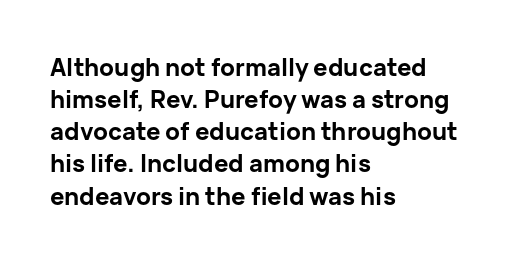
Q: Is the text bold? A: Yes.
Q: Is the text italic (slanted)? A: No, it is upright.
Q: Is the text underlined? A: No.
Q: How is the paragraph aligned? A: Left-aligned.
Q: Is the spacing between letters normal or unusually wide? A: Normal.
Q: Is the spacing between lines tight, normal or loose? A: Normal.
